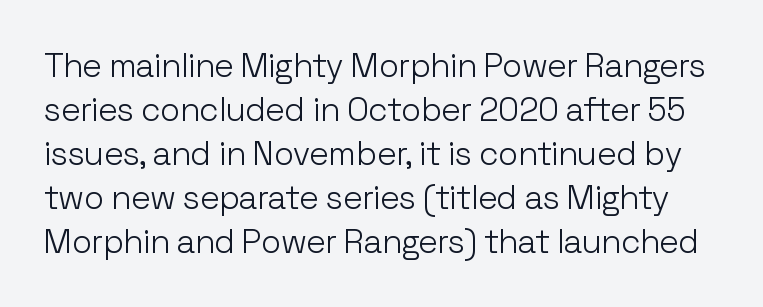
The image shows 33 px light sans-serif type, upright; set normal line spacing (1.33x), normal letter spacing, not underlined; low stroke contrast and a medium x-height.
